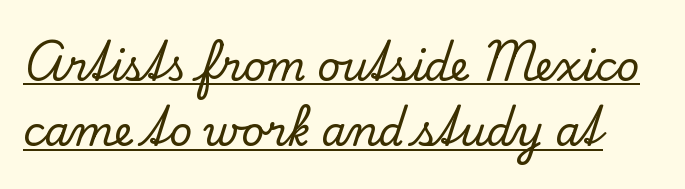
Q: Is the text italic (slanted)? A: Yes.
Q: Is the typeface a serif or a sans-serif typeface? A: Serif.
Q: Is the text underlined? A: Yes.
Q: Is the spacing between letters normal or unusually wide? A: Normal.
Q: Is the spacing between lines tight, normal or loose? A: Normal.
Q: Width (condensed, normal, or wide)? A: Normal.
Q: Stroke contrast? A: Low.
Q: x-height? A: Small.
Q: Monospaced? A: No.
